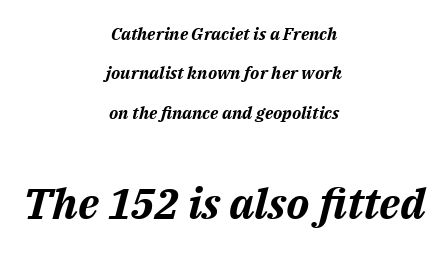
A typesetter would call this zero additional tracking. Would a proofreader flag this as italicized? Yes. The gap between lines stays unmarked. The passage is arranged like a title page — every line centered. Heft: maximum for text — a bold.
